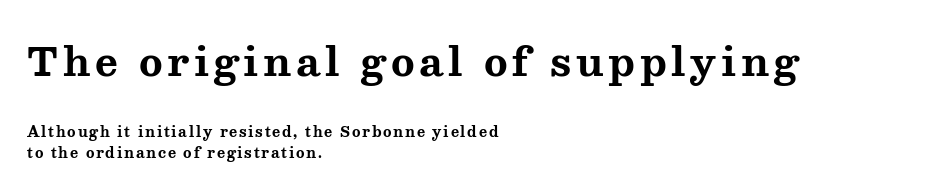
{"serif": "yes", "italic": "no", "bold": "yes", "weight": "bold", "width": "wide", "stroke_contrast": "medium", "x_height": "medium", "monospaced": "no", "underline": "no", "align": "left", "line_spacing": "normal", "line_spacing_ratio": 1.55, "larger_block": "first", "size_ratio": 2.79, "glyph_px": 39}
